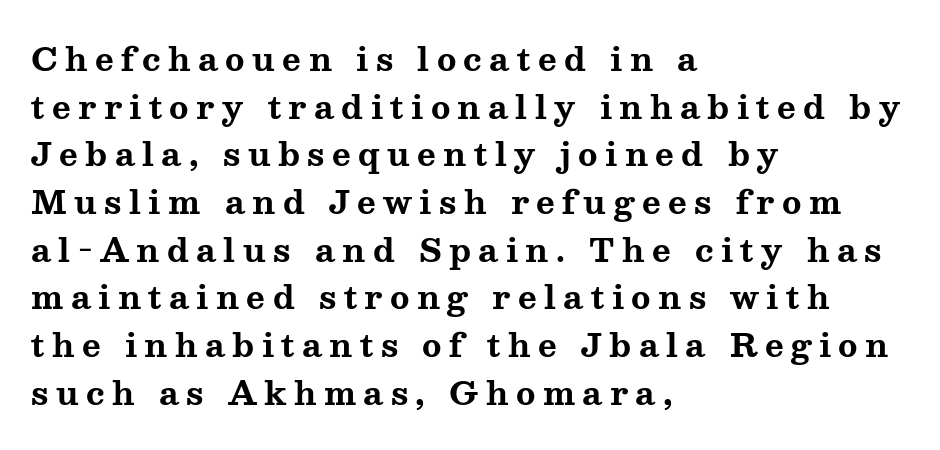
{"serif": "yes", "italic": "no", "bold": "yes", "weight": "bold", "width": "wide", "stroke_contrast": "medium", "x_height": "medium", "monospaced": "no", "underline": "no", "align": "left", "line_spacing": "normal", "line_spacing_ratio": 1.49, "letter_spacing": "wide", "letter_spacing_em": 0.23, "glyph_px": 32}
